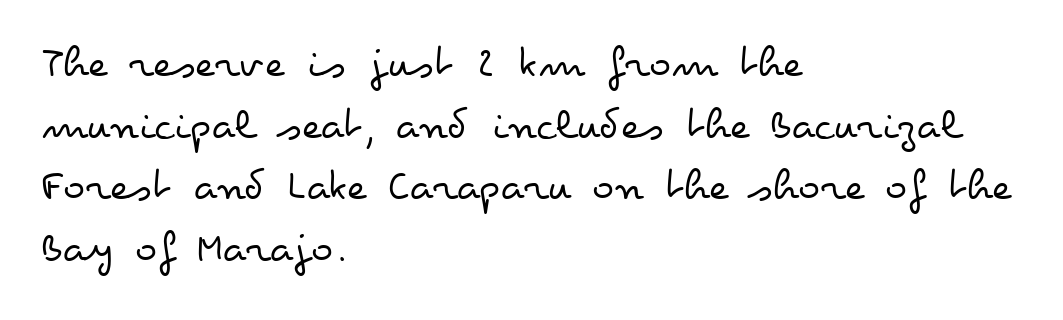
{"italic": "no", "bold": "no", "weight": "regular", "width": "wide", "stroke_contrast": "low", "x_height": "small", "monospaced": "no", "underline": "no", "align": "left", "line_spacing": "normal", "line_spacing_ratio": 1.34, "letter_spacing": "normal", "letter_spacing_em": 0.0, "glyph_px": 46}
